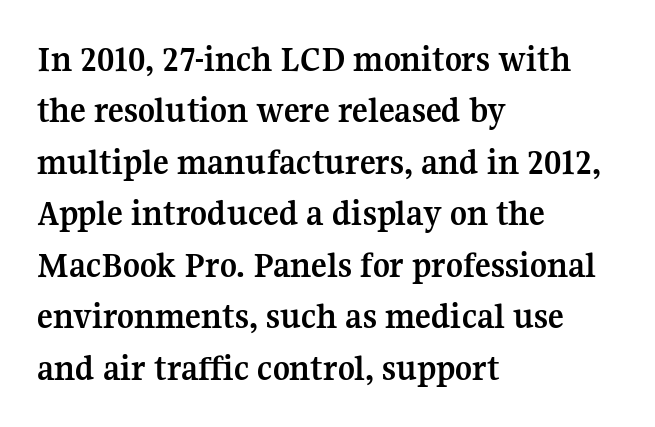
{"serif": "yes", "italic": "no", "bold": "yes", "weight": "semibold", "width": "normal", "stroke_contrast": "medium", "x_height": "medium", "monospaced": "no", "underline": "no", "align": "left", "line_spacing": "normal", "line_spacing_ratio": 1.39, "letter_spacing": "normal", "letter_spacing_em": 0.0, "glyph_px": 37}
